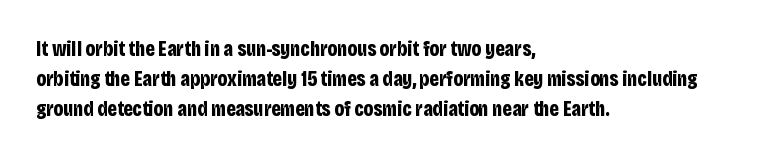
Q: Is the text bold? A: Yes.
Q: Is the text italic (slanted)? A: No, it is upright.
Q: Is the text underlined? A: No.
Q: How is the paragraph aligned? A: Left-aligned.
Q: Is the spacing between letters normal or unusually wide? A: Normal.
Q: Is the spacing between lines tight, normal or loose? A: Normal.
